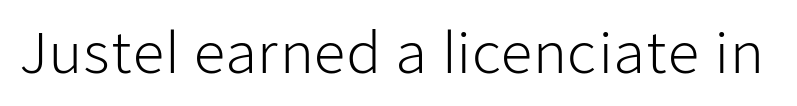
Each letter keeps its own natural width here, so spacing adapts to shape. Type style note: lacks serifs. Designer's note — italics off, roman on. This rendering leaves character spacing at its baseline value. The letters look calm and open, with moderate or lighter stems.
